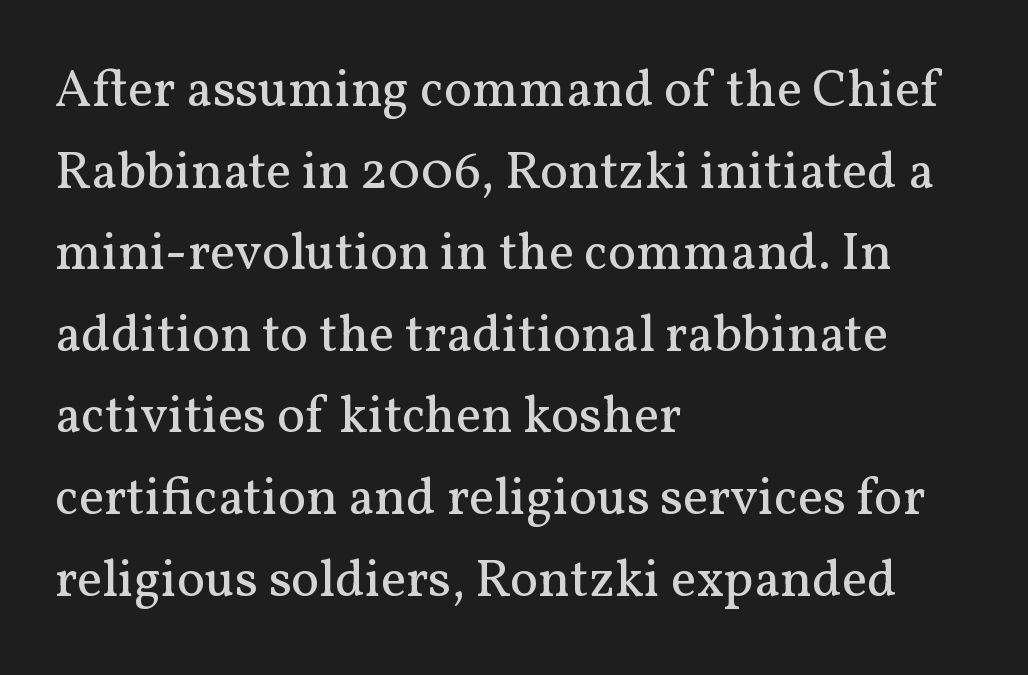
The image shows 53 px regular-weight serif type, upright; set left-aligned, normal line spacing (1.54x), normal letter spacing, not underlined; medium stroke contrast and a medium x-height.
